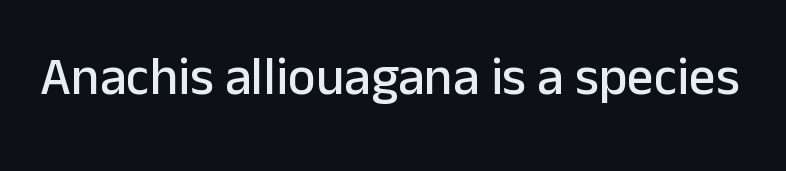
The image shows 53 px sans-serif type, upright; set normal letter spacing, not underlined; low stroke contrast and a medium x-height.
